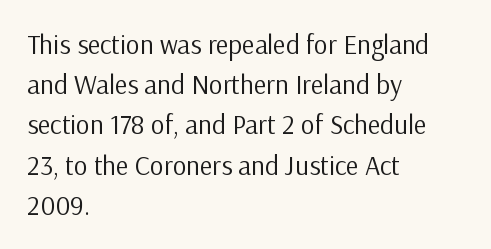
Q: Is the text bold? A: No.
Q: Is the text italic (slanted)? A: No, it is upright.
Q: Is the text underlined? A: No.
Q: How is the paragraph aligned? A: Left-aligned.
Q: Is the spacing between letters normal or unusually wide? A: Normal.
Q: Is the spacing between lines tight, normal or loose? A: Normal.
